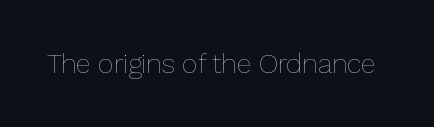
Has an underline been added? It has not. The type is set solid horizontally, with unmodified tracking. The characters are drawn with everyday or finer stroke widths. Every character sits straight up, as roman type does.
